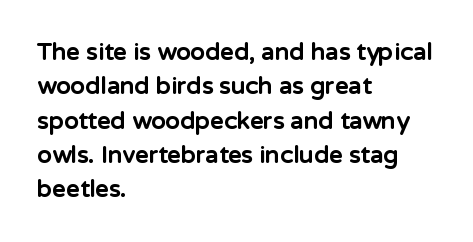
The image shows 24 px bold type, upright; set left-aligned, normal line spacing (1.43x), normal letter spacing, not underlined.
